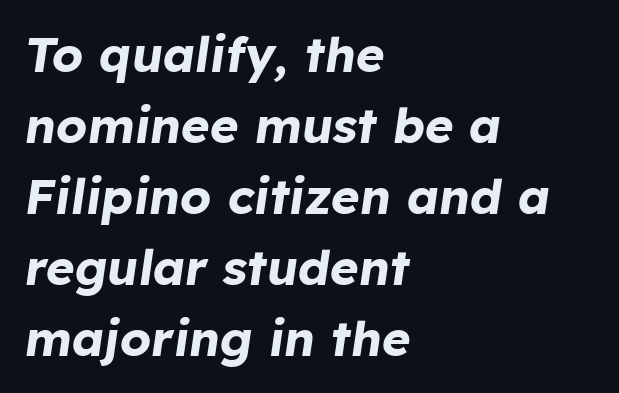
Q: Is the text bold? A: Yes.
Q: Is the text italic (slanted)? A: Yes, it leans right by about 8 degrees.
Q: Is the text underlined? A: No.
Q: How is the paragraph aligned? A: Left-aligned.
Q: Is the spacing between letters normal or unusually wide? A: Normal.
Q: Is the spacing between lines tight, normal or loose? A: Normal.
Q: Width (condensed, normal, or wide)? A: Normal.
Q: Stroke contrast? A: Low.
Q: x-height? A: Medium.
Q: Monospaced? A: No.
